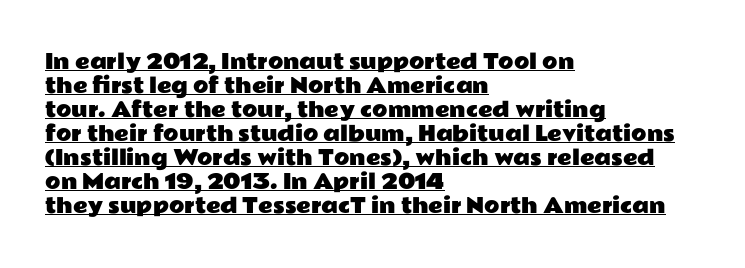
The image shows 20 px text type, upright; set left-aligned, line spacing 1.2x, normal letter spacing, underlined.
